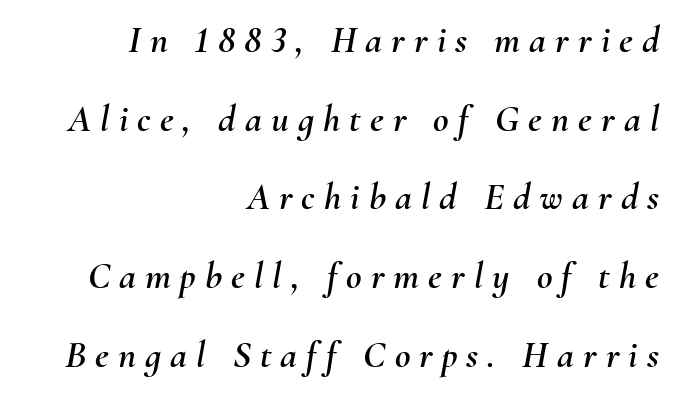
Q: Is the text italic (slanted)? A: Yes, it leans right by about 10 degrees.
Q: Is the text underlined? A: No.
Q: How is the paragraph aligned? A: Right-aligned.
Q: Is the spacing between letters normal or unusually wide? A: Unusually wide.
Q: Is the spacing between lines tight, normal or loose? A: Loose.
Q: Width (condensed, normal, or wide)? A: Normal.
Q: Stroke contrast? A: Medium.
Q: x-height? A: Small.
Q: Monospaced? A: No.
